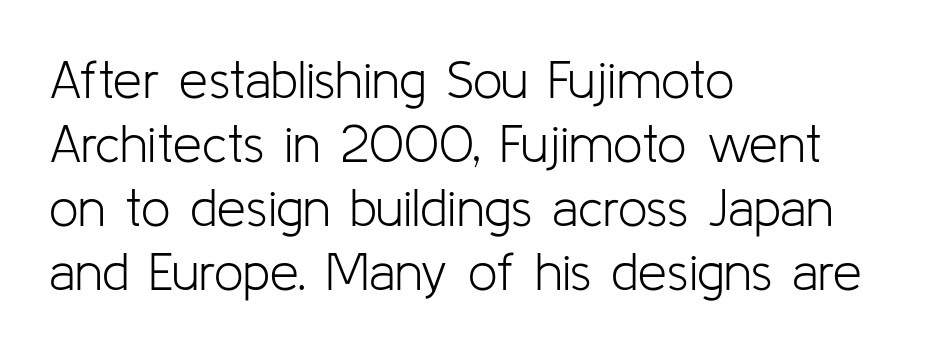
{"serif": "no", "italic": "no", "bold": "no", "weight": "light", "width": "normal", "stroke_contrast": "low", "x_height": "medium", "monospaced": "no", "underline": "no", "align": "left", "line_spacing_ratio": 1.23, "letter_spacing": "normal", "letter_spacing_em": 0.0, "glyph_px": 52}
